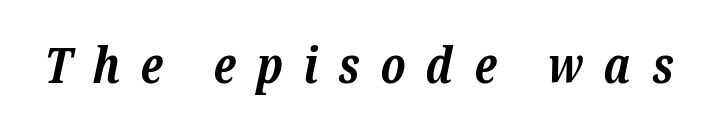
The image shows 50 px bold serif type, italic (leaning right); set unusually wide letter spacing (+0.41 em), not underlined; low stroke contrast and a medium x-height.
